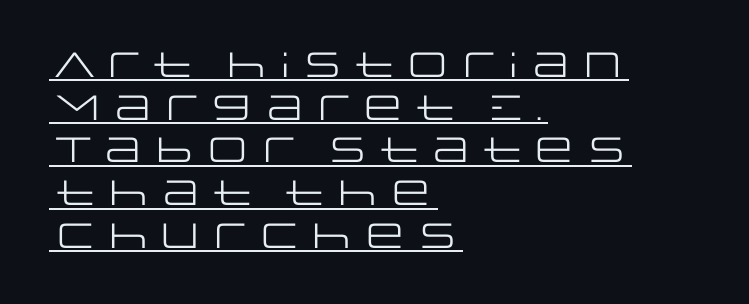
{"serif": "no", "italic": "no", "bold": "no", "weight": "regular", "width": "wide", "stroke_contrast": "low", "x_height": "large", "monospaced": "no", "underline": "yes", "align": "left", "line_spacing_ratio": 1.22, "letter_spacing": "normal", "letter_spacing_em": 0.0, "glyph_px": 35}
